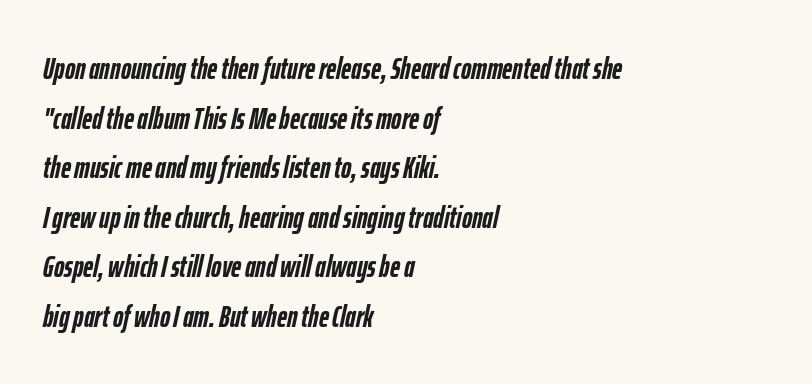
The image shows 31 px semibold, condensed type, italic (leaning right); set left-aligned, normal line spacing (1.6x), normal letter spacing, not underlined; low stroke contrast and a medium x-height.
